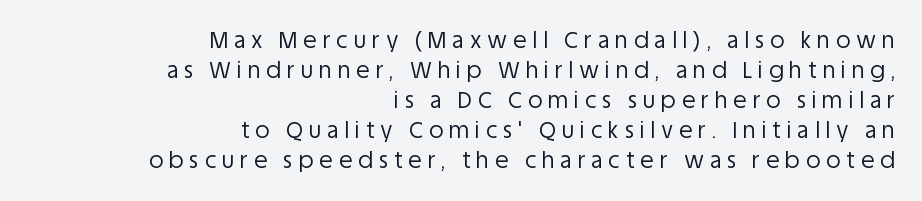
The image shows 22 px text type, upright; set right-aligned, normal line spacing (1.36x), unusually wide letter spacing (+0.27 em), not underlined.
